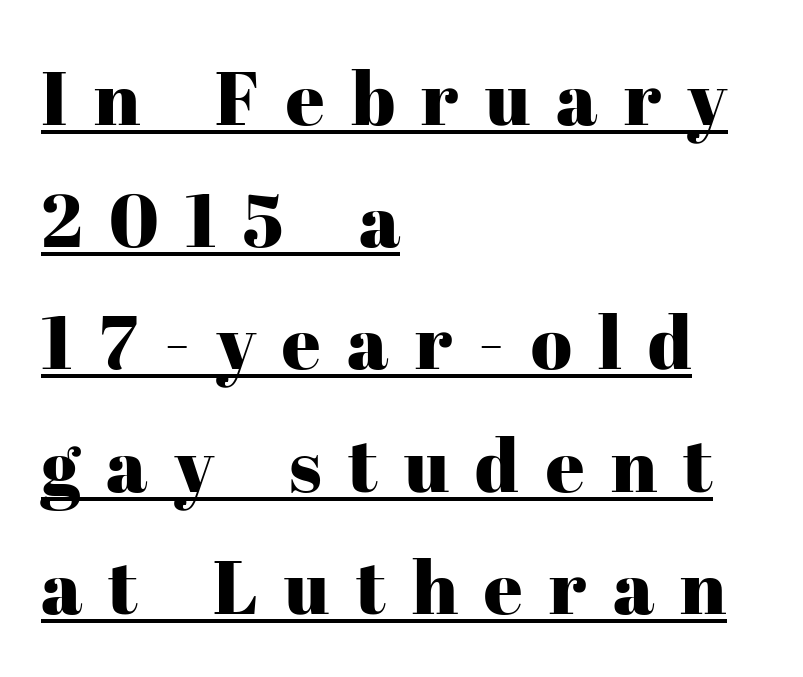
The image shows 75 px serif type, upright; set left-aligned, normal line spacing (1.63x), unusually wide letter spacing (+0.35 em), underlined; high stroke contrast and a medium x-height.
